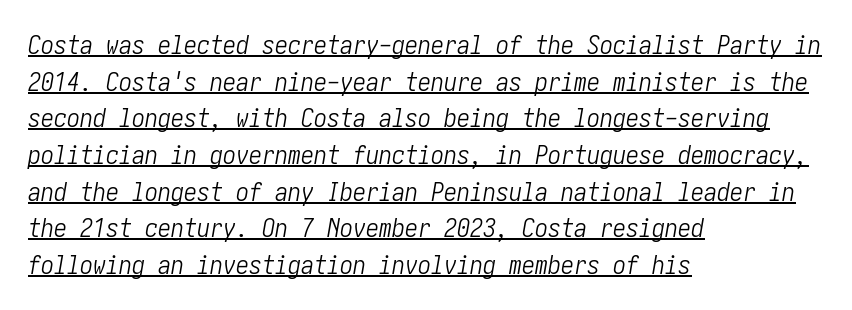
{"italic": "yes", "lean": "right", "slant_degrees": 10, "bold": "no", "underline": "yes", "align": "left", "line_spacing": "normal", "line_spacing_ratio": 1.41, "letter_spacing": "normal", "letter_spacing_em": 0.0, "glyph_px": 26}
